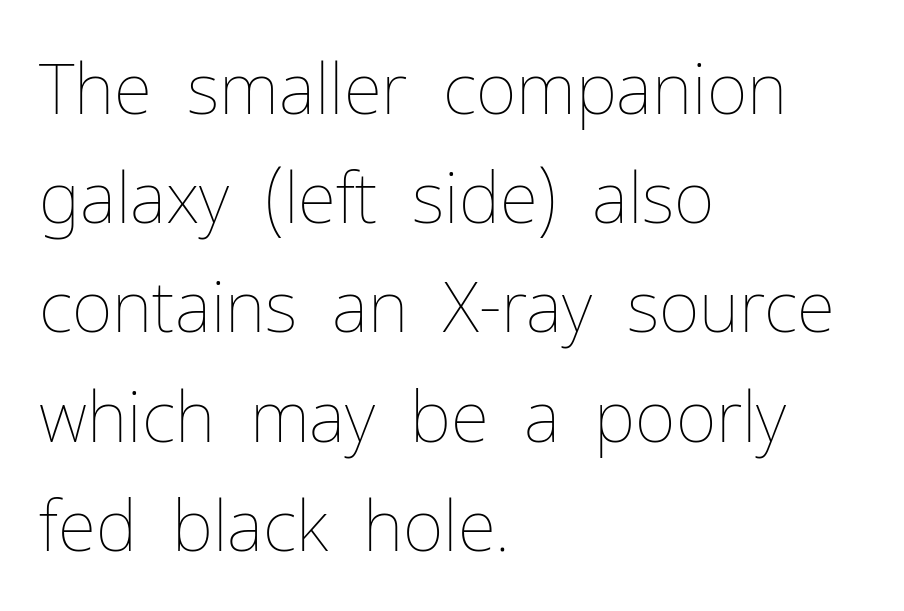
{"italic": "no", "bold": "no", "weight": "thin", "width": "normal", "stroke_contrast": "low", "x_height": "medium", "monospaced": "no", "underline": "no", "align": "left", "line_spacing": "normal", "line_spacing_ratio": 1.56, "letter_spacing": "normal", "letter_spacing_em": 0.0, "glyph_px": 70}
